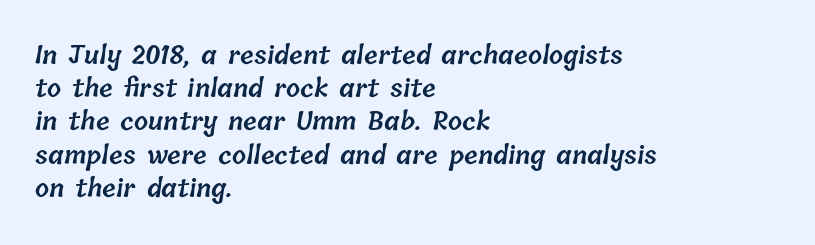
{"bold": "semi", "underline": "no", "align": "left", "line_spacing": "normal", "line_spacing_ratio": 1.33, "letter_spacing": "normal", "letter_spacing_em": 0.0, "glyph_px": 25}
